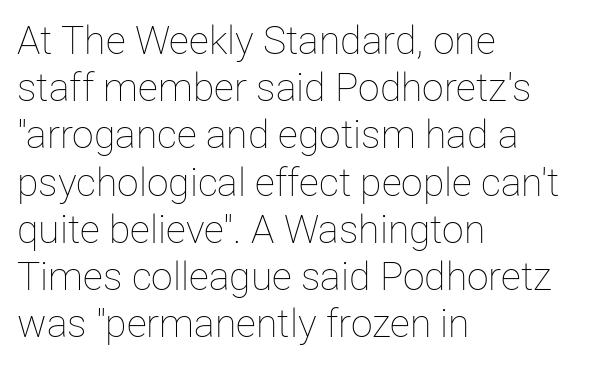
Every stem runs plumb, perpendicular to the baseline. Each letter keeps its own natural width here, so spacing adapts to shape. Type without underlining. Stems and bowls with no extra thickness — not bold. How are the letters spaced? Ordinarily, with no added tracking.
